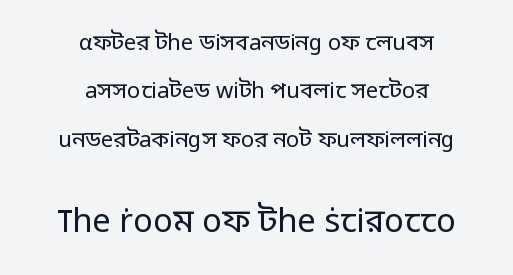
{"serif": "no", "italic": "no", "bold": "no", "weight": "regular", "width": "normal", "stroke_contrast": "low", "x_height": "medium", "monospaced": "no", "underline": "no", "align": "center", "line_spacing": "loose", "line_spacing_ratio": 2.2, "letter_spacing": "normal", "letter_spacing_em": 0.0, "larger_block": "second", "size_ratio": 1.5, "glyph_px": 33}
